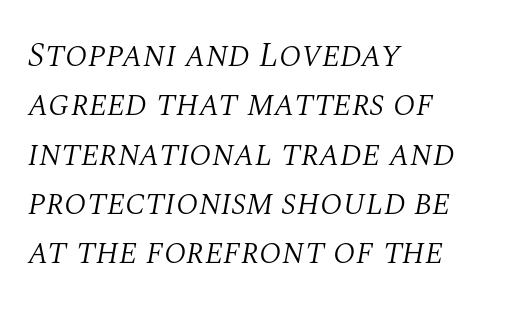
The image shows 35 px light serif type, italic (leaning right); set left-aligned, normal line spacing (1.41x), normal letter spacing, not underlined; medium stroke contrast and a large x-height.
